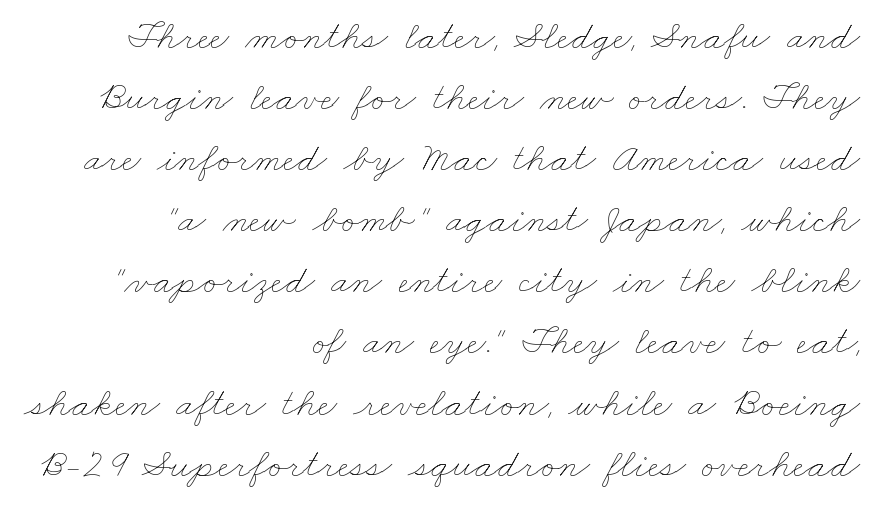
{"bold": "no", "weight": "thin", "width": "wide", "stroke_contrast": "low", "x_height": "small", "monospaced": "no", "underline": "no", "align": "right", "line_spacing": "normal", "line_spacing_ratio": 1.49, "letter_spacing": "normal", "letter_spacing_em": 0.0, "glyph_px": 41}
